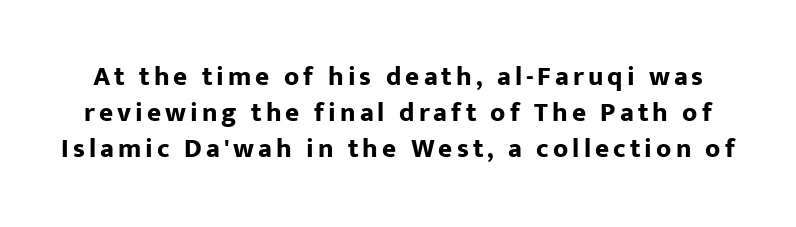
The image shows 27 px bold type, upright; set normal line spacing (1.34x), not underlined.
